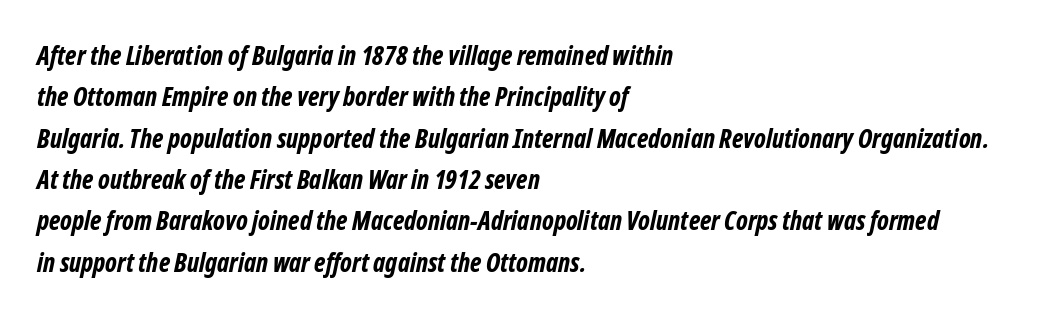
Q: Is the text bold? A: Yes.
Q: Is the text underlined? A: No.
Q: How is the paragraph aligned? A: Left-aligned.
Q: Is the spacing between letters normal or unusually wide? A: Normal.
Q: Is the spacing between lines tight, normal or loose? A: Normal.
